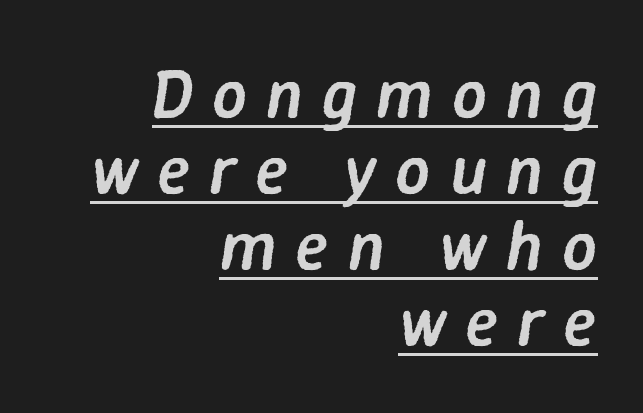
{"italic": "yes", "lean": "right", "slant_degrees": 9, "bold": "semi", "weight": "semibold", "width": "normal", "stroke_contrast": "low", "x_height": "medium", "monospaced": "no", "underline": "yes", "align": "right", "line_spacing": "tight", "line_spacing_ratio": 1.1, "letter_spacing": "wide", "letter_spacing_em": 0.27, "glyph_px": 69}
